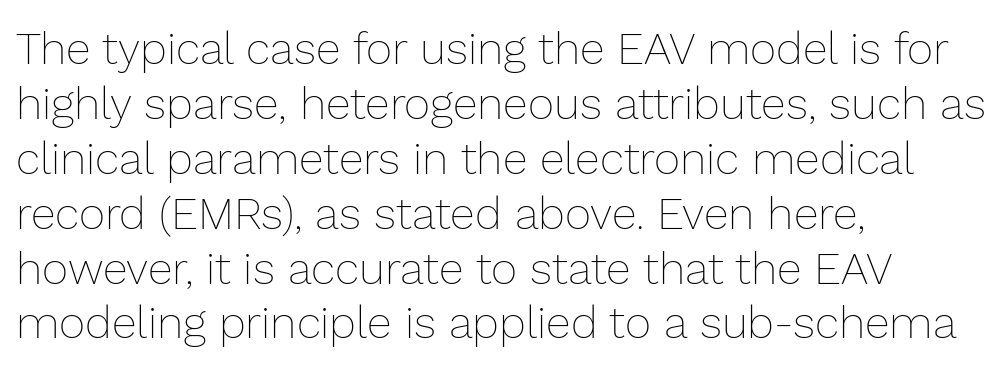
{"italic": "no", "bold": "no", "weight": "thin", "width": "normal", "stroke_contrast": "low", "x_height": "medium", "monospaced": "no", "underline": "no", "align": "left", "line_spacing_ratio": 1.22, "letter_spacing": "normal", "letter_spacing_em": 0.0, "glyph_px": 45}
